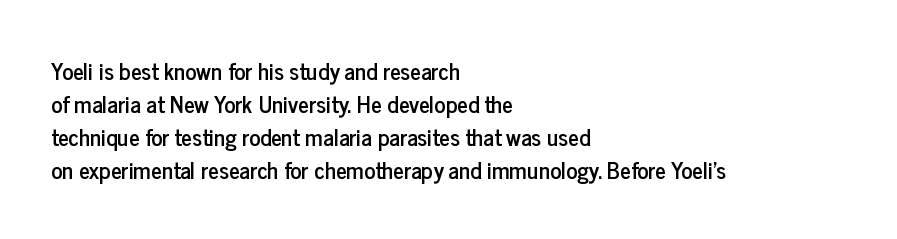
The image shows 23 px text type, upright; set left-aligned, normal line spacing (1.43x), normal letter spacing, not underlined.
